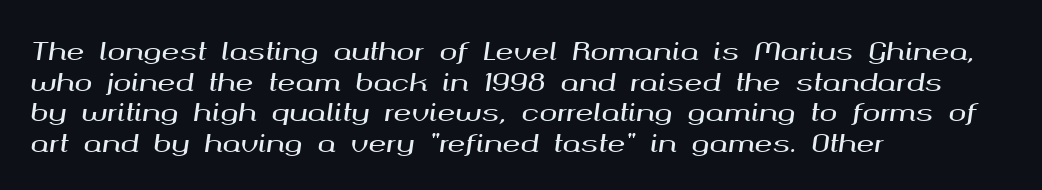
{"italic": "yes", "lean": "right", "slant_degrees": 8, "underline": "no", "align": "left", "line_spacing": "normal", "line_spacing_ratio": 1.28, "letter_spacing": "normal", "letter_spacing_em": 0.0, "glyph_px": 24}
